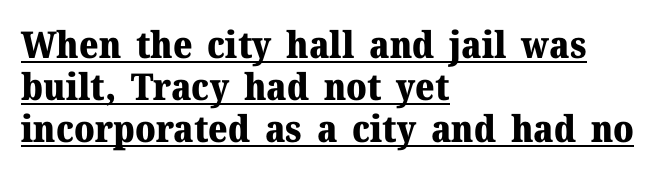
In terms of leading, this rendering errs on the cramped side. The words here are underlined. The rendering keeps characters at their native spacing. In terms of weight, the rendering is a true, heavy bold. The face used here is proportionally spaced, like ordinary book or web type. Each letter's strokes conclude with small projecting serifs.
